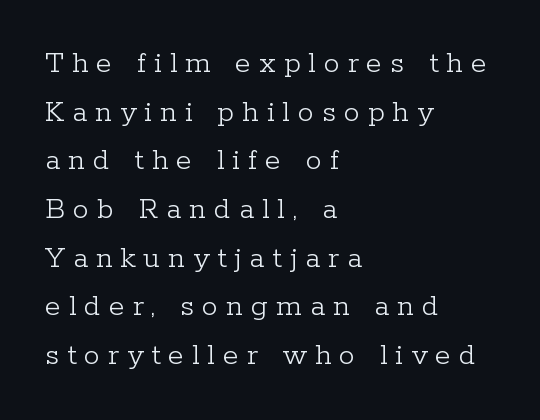
{"serif": "yes", "italic": "no", "bold": "no", "weight": "light", "width": "normal", "stroke_contrast": "low", "x_height": "medium", "monospaced": "no", "underline": "no", "align": "left", "line_spacing": "normal", "line_spacing_ratio": 1.52, "letter_spacing": "wide", "letter_spacing_em": 0.25, "glyph_px": 32}
